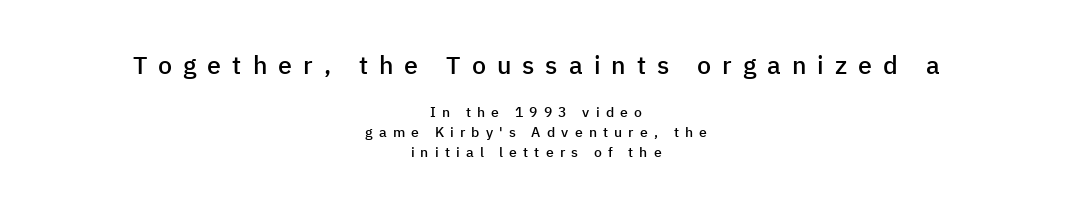
The image shows 25 px text type, upright; set centered, normal line spacing (1.42x), unusually wide letter spacing (+0.44 em), not underlined; the first (top) block is 1.79x larger.
